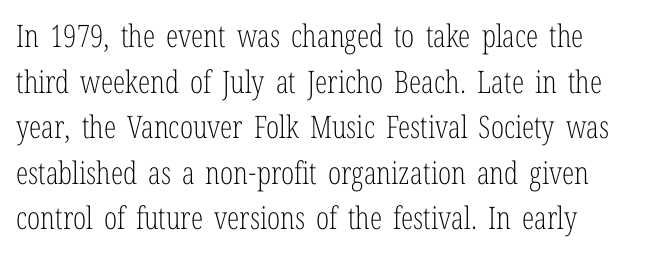
{"serif": "yes", "italic": "no", "bold": "no", "weight": "light", "width": "condensed", "stroke_contrast": "low", "x_height": "medium", "monospaced": "no", "underline": "no", "line_spacing": "normal", "line_spacing_ratio": 1.47, "letter_spacing": "normal", "letter_spacing_em": 0.0, "glyph_px": 31}
